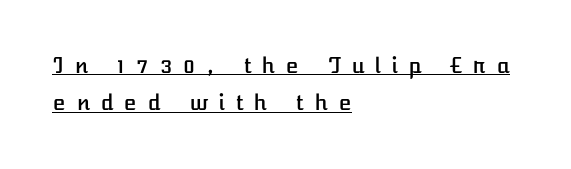
The image shows 21 px text type, upright; set left-aligned, line spacing 1.78x, unusually wide letter spacing (+0.46 em), underlined.
